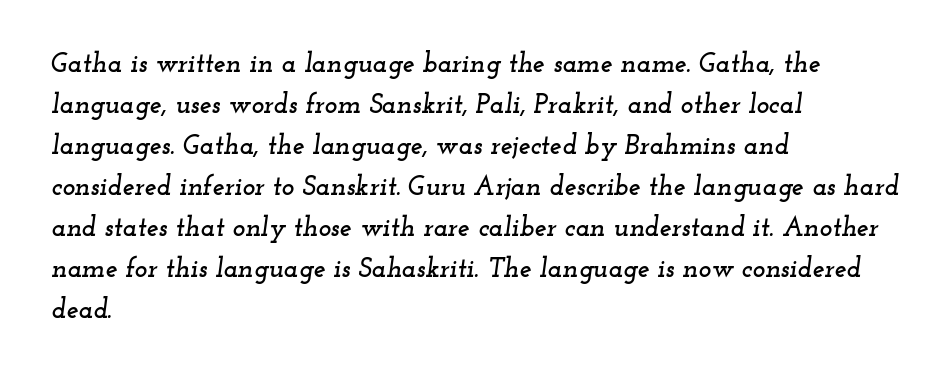
The image shows 27 px text type, italic (leaning right); set left-aligned, normal line spacing (1.52x), normal letter spacing, not underlined.
